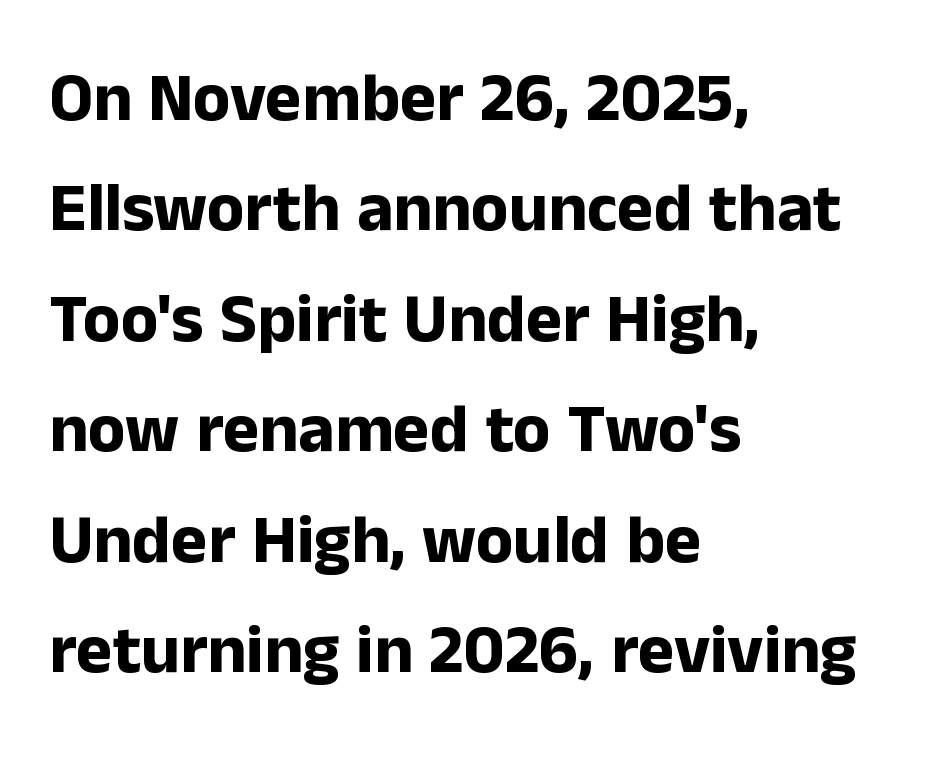
{"serif": "no", "italic": "no", "bold": "yes", "weight": "bold", "width": "normal", "stroke_contrast": "low", "x_height": "medium", "monospaced": "no", "underline": "no", "align": "left", "line_spacing": "normal", "line_spacing_ratio": 1.6, "letter_spacing": "normal", "letter_spacing_em": 0.0, "glyph_px": 69}
